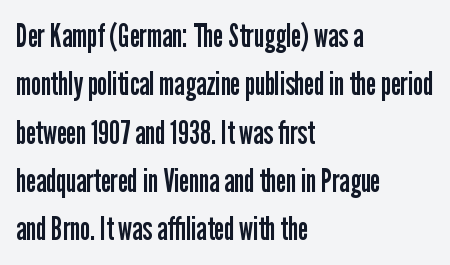
Characters remain perfectly vertical along every line. Vertically, the passage feels balanced, rows spaced as you'd expect. Type style note: lacks serifs. The horizontal fit of the characters is conventional and even. Letters rest on an invisible, unmarked baseline. The letters look calm and open, with moderate or lighter stems.
